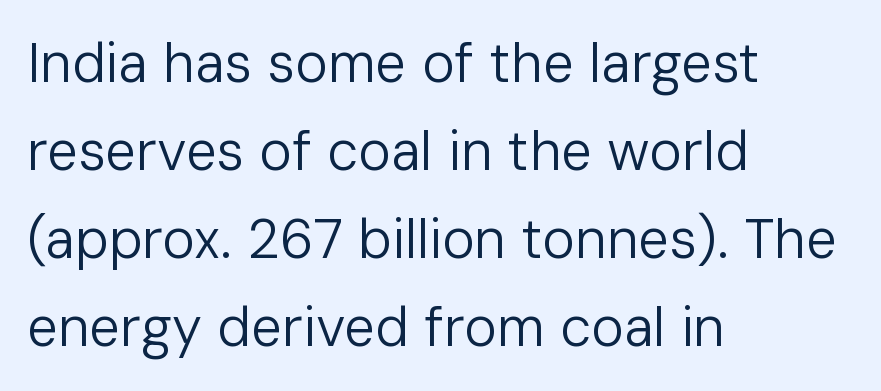
Q: Is the text bold? A: No.
Q: Is the text italic (slanted)? A: No, it is upright.
Q: Is the typeface a serif or a sans-serif typeface? A: Sans-serif.
Q: Is the text underlined? A: No.
Q: How is the paragraph aligned? A: Left-aligned.
Q: Is the spacing between letters normal or unusually wide? A: Normal.
Q: Is the spacing between lines tight, normal or loose? A: Normal.
Q: Width (condensed, normal, or wide)? A: Normal.
Q: Stroke contrast? A: Low.
Q: x-height? A: Medium.
Q: Monospaced? A: No.
